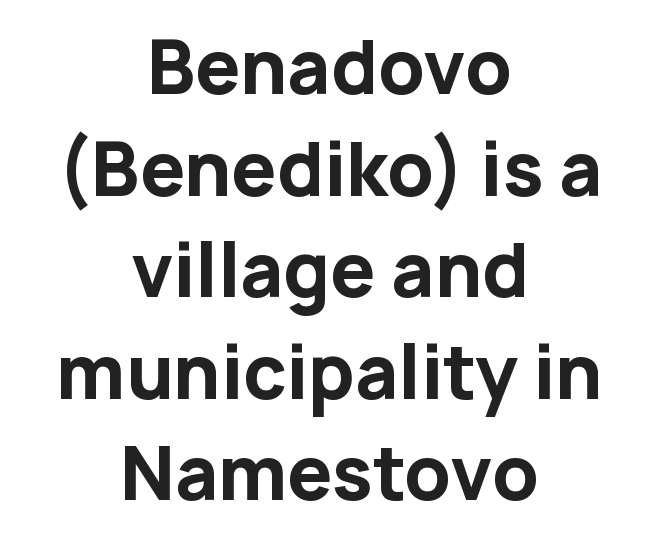
Q: Is the text bold? A: Yes.
Q: Is the text italic (slanted)? A: No, it is upright.
Q: Is the typeface a serif or a sans-serif typeface? A: Sans-serif.
Q: Is the text underlined? A: No.
Q: How is the paragraph aligned? A: Centered.
Q: Is the spacing between letters normal or unusually wide? A: Normal.
Q: Is the spacing between lines tight, normal or loose? A: Normal.
Q: Width (condensed, normal, or wide)? A: Normal.
Q: Stroke contrast? A: Low.
Q: x-height? A: Medium.
Q: Monospaced? A: No.
